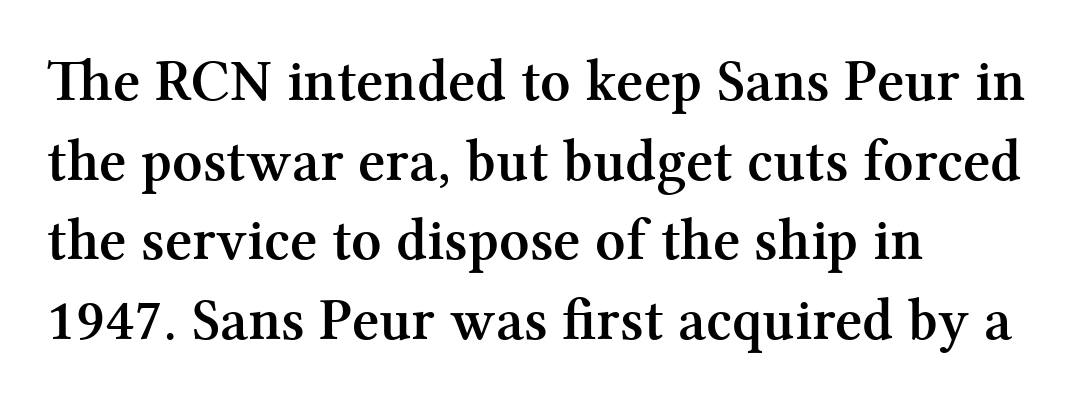
The image shows 59 px semibold serif type, upright; set left-aligned, normal line spacing (1.35x), normal letter spacing, not underlined; medium stroke contrast and a medium x-height.
